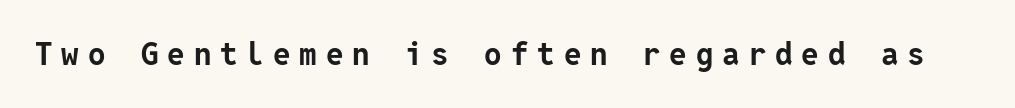
The foot of each line stays bare and open. Inter-character spacing is expanded well beyond the font's built-in metrics. Italic: no, the glyphs are upright roman. Regarding serifs, this sample does without them. What weight is shown? A full bold with thick strokes.
